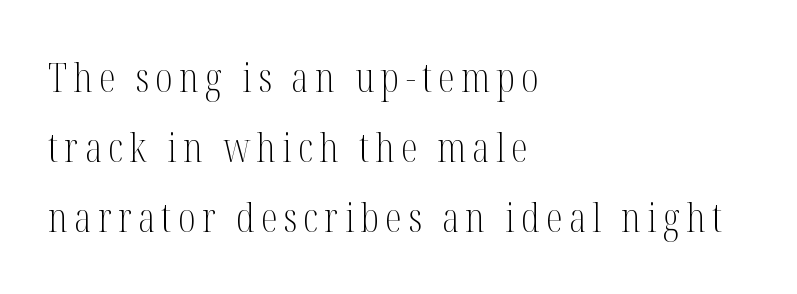
{"serif": "yes", "italic": "no", "bold": "no", "weight": "light", "width": "condensed", "stroke_contrast": "medium", "x_height": "medium", "monospaced": "no", "underline": "no", "align": "left", "line_spacing_ratio": 1.71, "glyph_px": 41}
